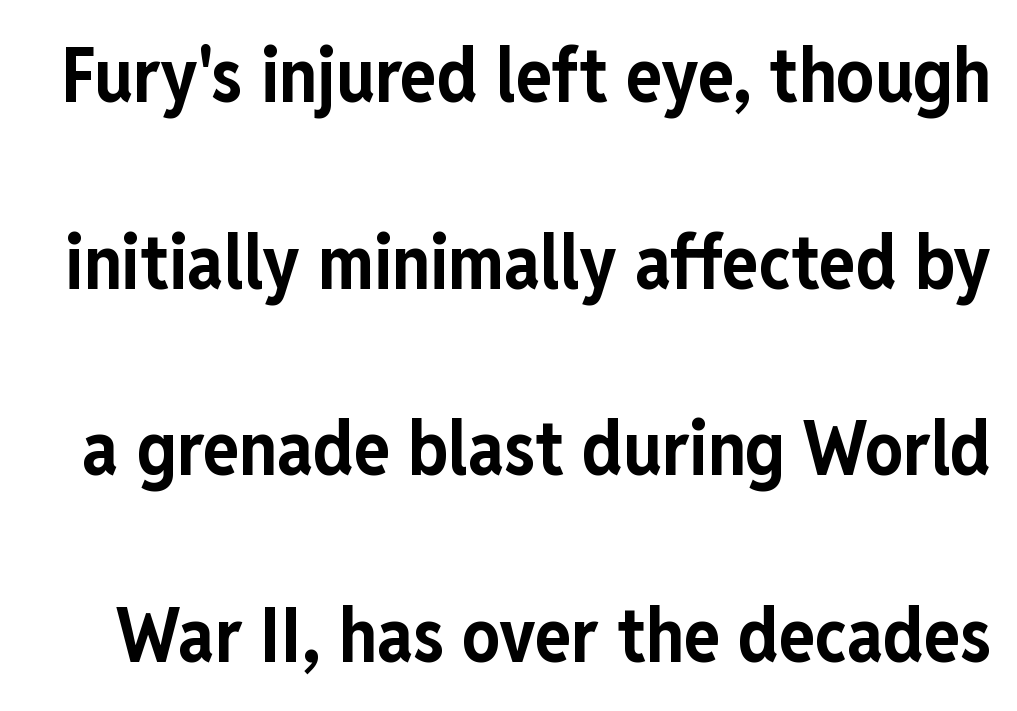
{"serif": "no", "italic": "no", "bold": "yes", "weight": "bold", "width": "condensed", "stroke_contrast": "low", "x_height": "medium", "monospaced": "no", "underline": "no", "line_spacing": "loose", "line_spacing_ratio": 2.49, "letter_spacing": "normal", "letter_spacing_em": 0.0, "glyph_px": 75}
